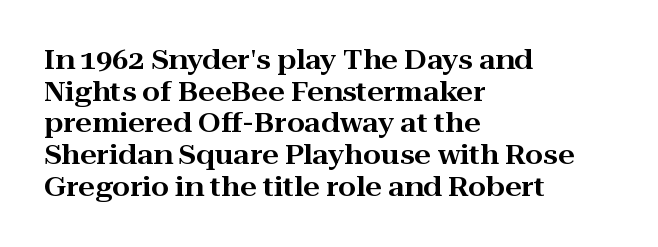
The lettering stays uniformly vertical, giving the passage a roman look. The baseline area is clear. The setting favours the left margin, as ordinary paragraphs usually do. These lines keep a tight, regular rhythm from letter to letter.
